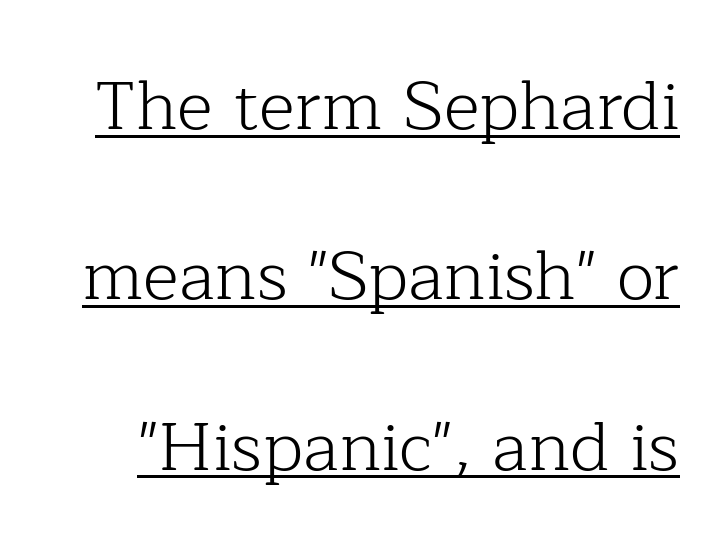
The image shows 69 px light serif type, upright; set loose line spacing (2.47x), normal letter spacing, underlined; low stroke contrast and a medium x-height.
